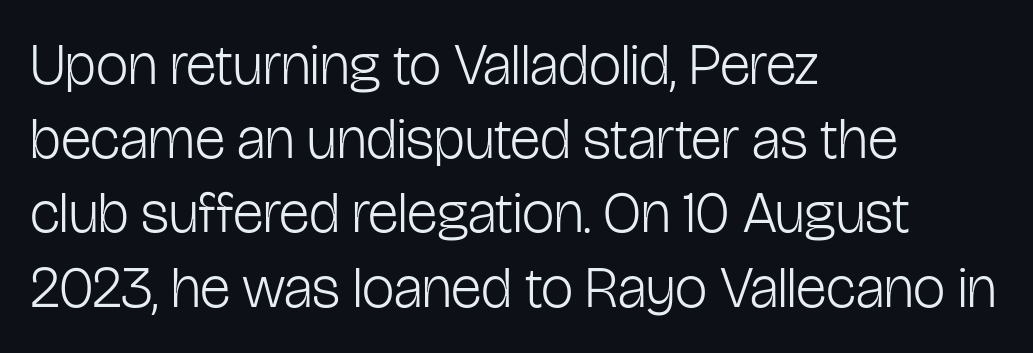
Check under the words: just untouched page. The passage shown is not bold in any degree. The lines in this sample share a left origin and differ only in where they stop. In terms of posture, this sample is upright.
